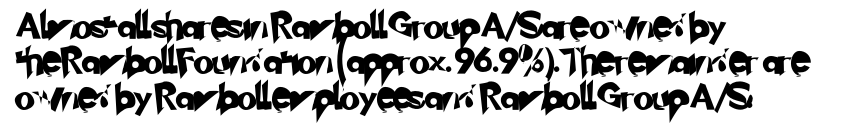
The image shows 26 px text type; set left-aligned, normal line spacing (1.36x), normal letter spacing, not underlined.
